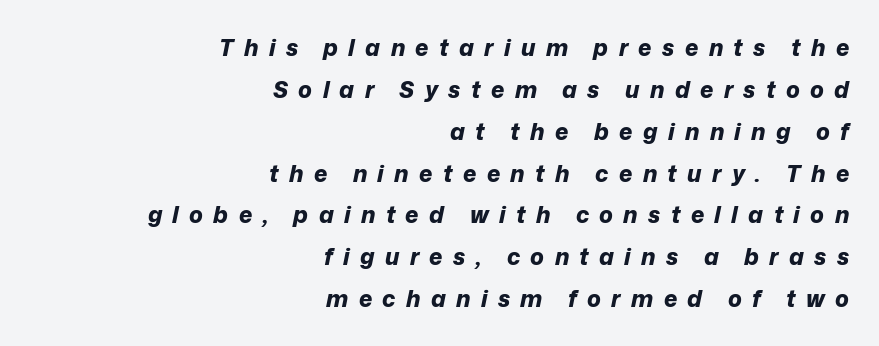
In terms of weight, the rendering is a true, heavy bold. Each word looks stretched out because of the extra space between its letters. The specimen reads as italic at a glance. The typesetter chose a ragged-left arrangement here. The foot of each line stays bare and open.
